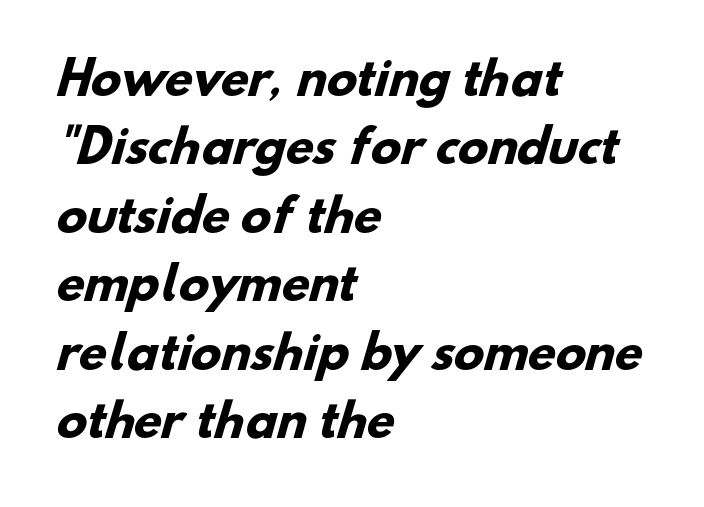
The image shows 45 px heavy sans-serif type; set left-aligned, normal line spacing (1.52x), normal letter spacing, not underlined; low stroke contrast and a small x-height.
